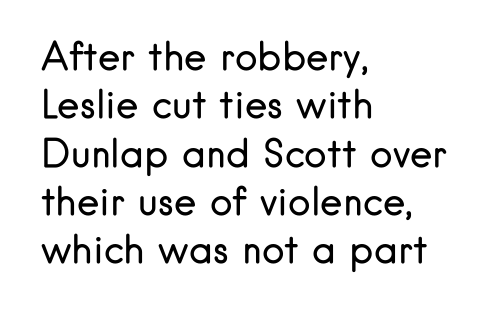
Q: Is the text bold? A: No.
Q: Is the text italic (slanted)? A: No, it is upright.
Q: Is the typeface a serif or a sans-serif typeface? A: Sans-serif.
Q: Is the text underlined? A: No.
Q: How is the paragraph aligned? A: Left-aligned.
Q: Is the spacing between letters normal or unusually wide? A: Normal.
Q: Is the spacing between lines tight, normal or loose? A: Normal.
Q: Width (condensed, normal, or wide)? A: Normal.
Q: Stroke contrast? A: Low.
Q: x-height? A: Small.
Q: Monospaced? A: No.
